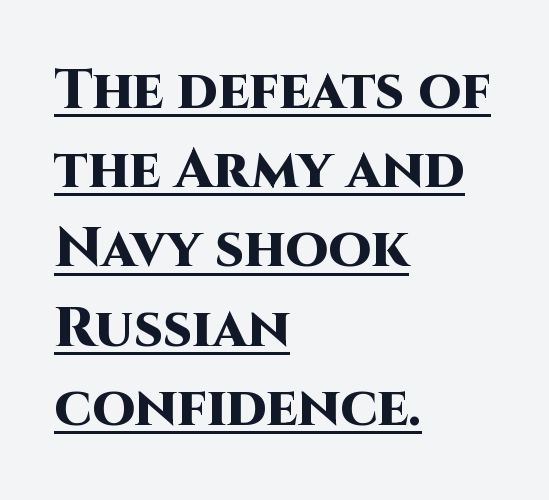
The glyphs are accompanied by a horizontal stroke just below them. Do the characters align in a grid? No, the font is proportional. These lines sit exactly where default settings would place them. Tall strokes in this sample are plumb rather than angled. Grotesque or geometric, the face here clearly has no serifs.
